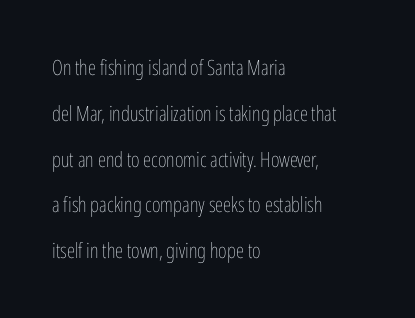
Compared with a centered layout, this one pins lines to the left instead. Does the lettering tilt? It doesn't — this is upright. Line spacing here is loose. The area under the type is left untouched. Vertical stems look standard width or narrower in stroke. Nobody touched the tracking dial on this one.
